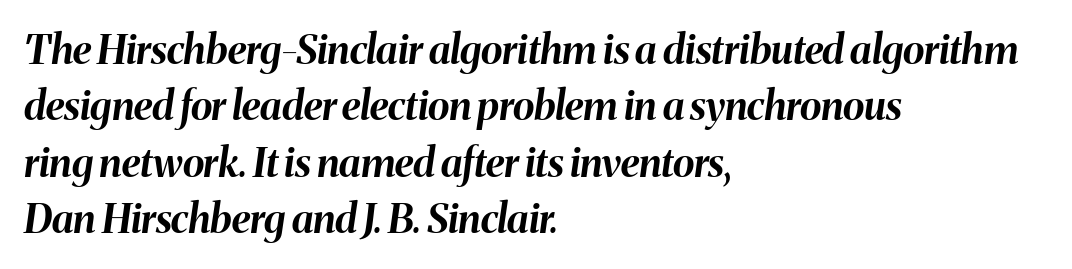
The image shows 40 px bold type, italic (leaning right); set left-aligned, normal line spacing (1.41x), normal letter spacing, not underlined; medium stroke contrast and a medium x-height.
